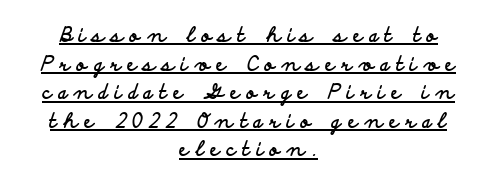
{"bold": "yes", "underline": "yes", "align": "center", "line_spacing": "normal", "line_spacing_ratio": 1.43, "letter_spacing": "wide", "letter_spacing_em": 0.34, "glyph_px": 20}
